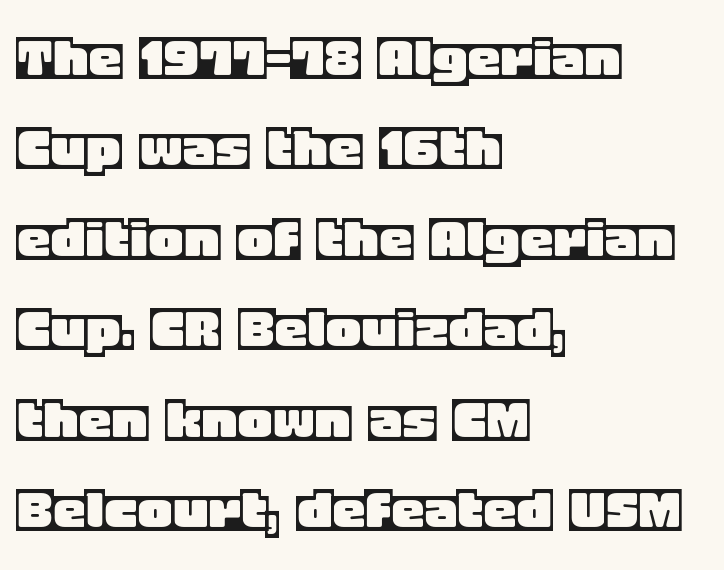
Q: Is the text italic (slanted)? A: No, it is upright.
Q: Is the text underlined? A: No.
Q: How is the paragraph aligned? A: Left-aligned.
Q: Is the spacing between letters normal or unusually wide? A: Normal.
Q: Is the spacing between lines tight, normal or loose? A: Normal.
Q: Width (condensed, normal, or wide)? A: Normal.
Q: x-height? A: Large.
Q: Monospaced? A: No.
